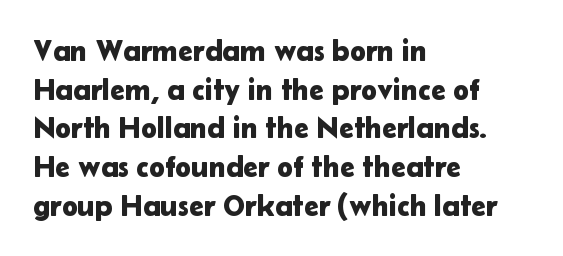
If you measured baseline to baseline, you'd find a middling distance. If you drew a ruler down the left edge, every line would touch it. The strip under each line holds only bare page. Font category for this specimen: sans-serif.
